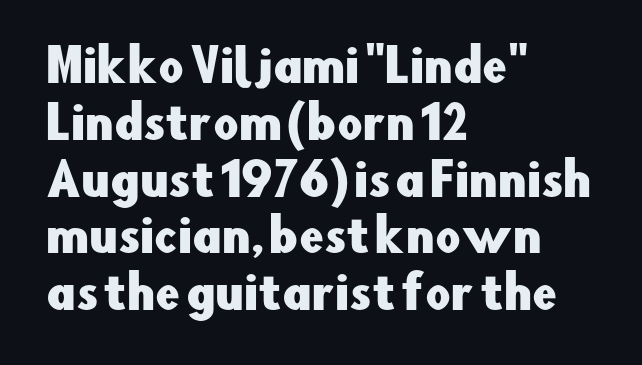
The passage shown is typed in a proportional face where columns would drift. In terms of leading, this rendering sits right in the middle. Type without underlining. Nothing sits at the stroke ends, so this counts as sans-serif. The rendering anchors every line to the left-hand side. Tall strokes in this sample are plumb rather than angled.
